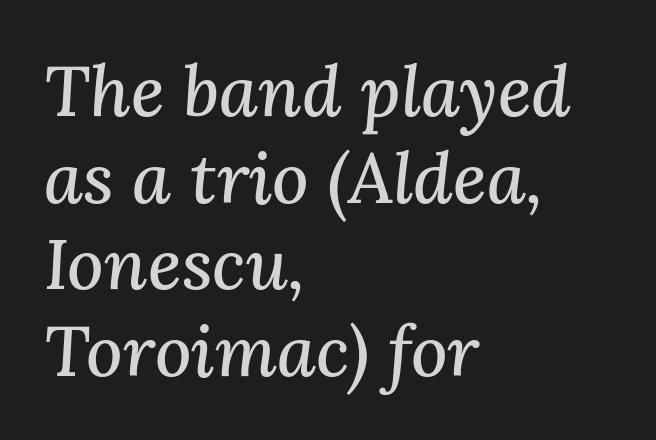
There is no visible air inserted between adjacent glyphs. This rendering features lettering with no underline. What kind of face is this? One with serifs. These lines are rendered in a variable-pitch font. This sample is left-justified, so line endings fall wherever the words run out.
